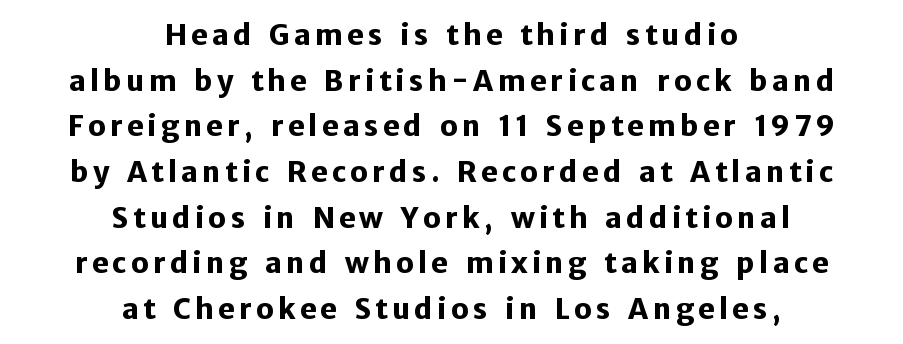
Q: Is the text bold? A: Yes.
Q: Is the text italic (slanted)? A: No, it is upright.
Q: Is the typeface a serif or a sans-serif typeface? A: Sans-serif.
Q: Is the text underlined? A: No.
Q: How is the paragraph aligned? A: Centered.
Q: Is the spacing between lines tight, normal or loose? A: Normal.
Q: Width (condensed, normal, or wide)? A: Normal.
Q: Stroke contrast? A: Low.
Q: x-height? A: Medium.
Q: Monospaced? A: No.
